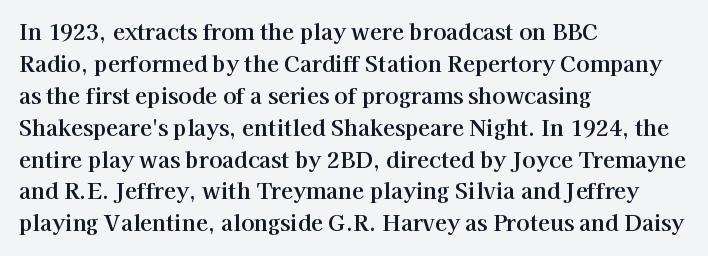
{"italic": "no", "underline": "no", "align": "left", "line_spacing": "normal", "line_spacing_ratio": 1.45, "letter_spacing": "normal", "letter_spacing_em": 0.0, "glyph_px": 22}
